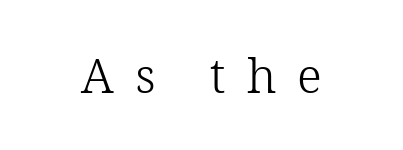
Q: Is the text bold? A: No.
Q: Is the text italic (slanted)? A: No, it is upright.
Q: Is the typeface a serif or a sans-serif typeface? A: Serif.
Q: Is the text underlined? A: No.
Q: Is the spacing between letters normal or unusually wide? A: Unusually wide.
Q: Width (condensed, normal, or wide)? A: Normal.
Q: Stroke contrast? A: Low.
Q: x-height? A: Medium.
Q: Monospaced? A: No.
